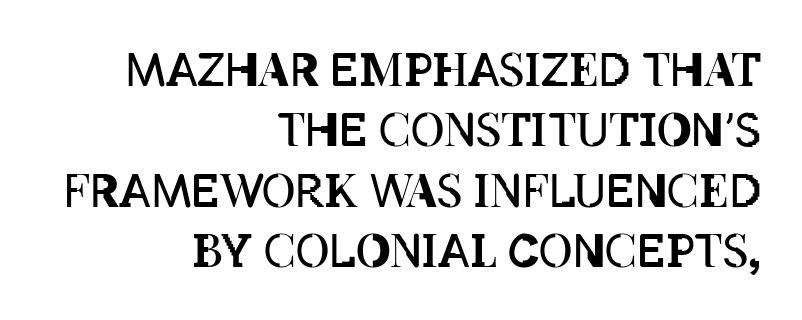
The image shows 46 px regular-weight, condensed type, upright; set right-aligned, normal line spacing (1.31x), normal letter spacing, not underlined; low stroke contrast and a large x-height.
